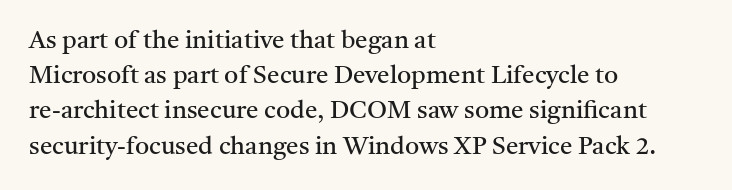
Weight: not bold — regular or lighter. Summary of vertical rhythm: regular, with standard interline spacing. Italic? Not at all — the glyphs are vertical. Words appear dense and cohesive because spacing is normal. Glance below the letters and you will spot only blank space.
